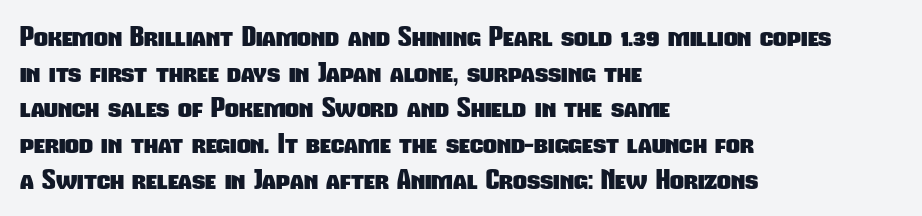
Q: Is the text bold? A: Yes.
Q: Is the text underlined? A: No.
Q: How is the paragraph aligned? A: Left-aligned.
Q: Is the spacing between letters normal or unusually wide? A: Normal.
Q: Is the spacing between lines tight, normal or loose? A: Normal.
